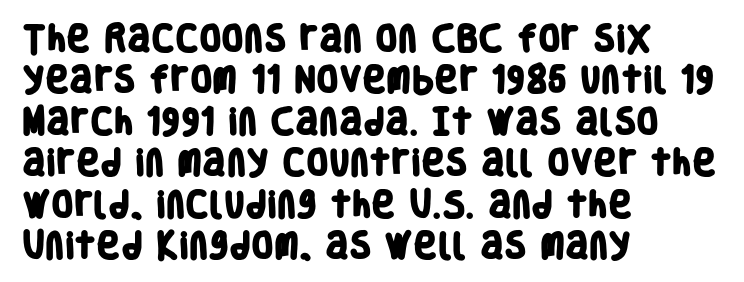
Q: Is the text bold? A: Yes.
Q: Is the typeface a serif or a sans-serif typeface? A: Sans-serif.
Q: Is the text underlined? A: No.
Q: How is the paragraph aligned? A: Left-aligned.
Q: Is the spacing between letters normal or unusually wide? A: Normal.
Q: Is the spacing between lines tight, normal or loose? A: Normal.
Q: Width (condensed, normal, or wide)? A: Condensed.
Q: Stroke contrast? A: Low.
Q: x-height? A: Large.
Q: Monospaced? A: No.
